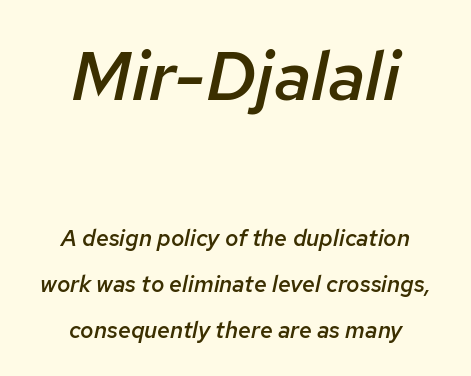
The image shows 69 px semibold type, italic (leaning right); set centered, loose line spacing (2.0x), normal letter spacing, not underlined; the first (top) block is 3.0x larger; low stroke contrast and a medium x-height.
